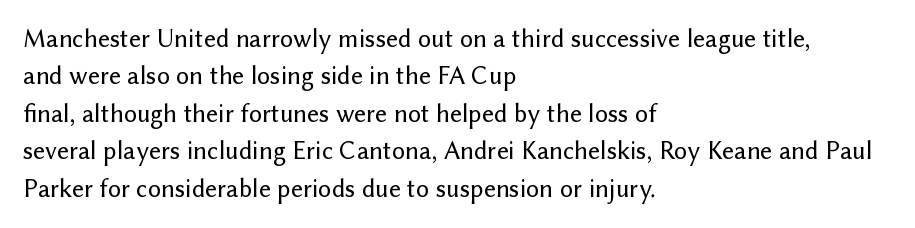
Q: Is the text italic (slanted)? A: No, it is upright.
Q: Is the text underlined? A: No.
Q: How is the paragraph aligned? A: Left-aligned.
Q: Is the spacing between letters normal or unusually wide? A: Normal.
Q: Is the spacing between lines tight, normal or loose? A: Normal.
